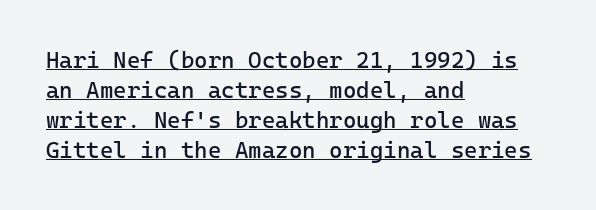
The image shows 23 px text type, upright; set left-aligned, normal line spacing (1.3x), normal letter spacing, underlined.
